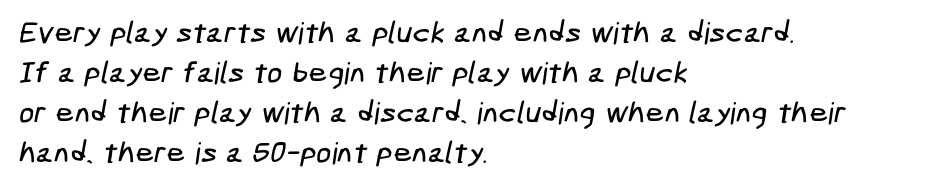
Q: Is the typeface a serif or a sans-serif typeface? A: Sans-serif.
Q: Is the text underlined? A: No.
Q: How is the paragraph aligned? A: Left-aligned.
Q: Is the spacing between letters normal or unusually wide? A: Normal.
Q: Is the spacing between lines tight, normal or loose? A: Normal.
Q: Width (condensed, normal, or wide)? A: Condensed.
Q: Stroke contrast? A: Low.
Q: x-height? A: Medium.
